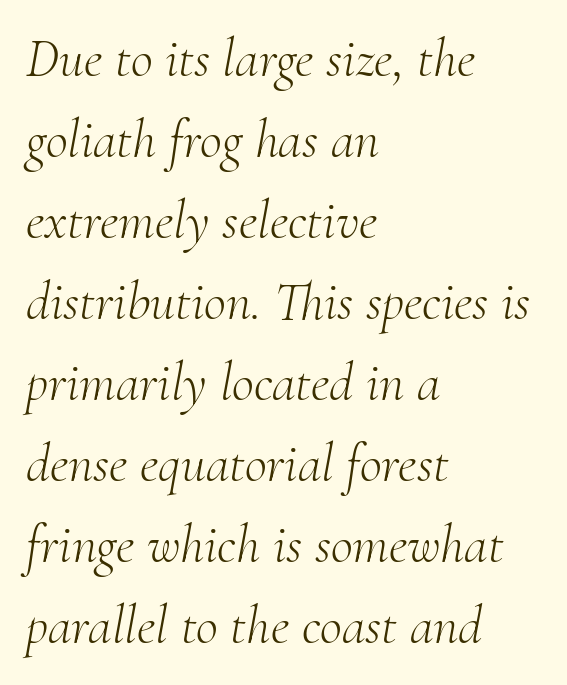
Unmarked baselines from the first word to the last. Do the characters align in a grid? No, the font is proportional. Note: serifs present on the glyphs. Stroke thickness stays within the range of a standard reading face or lighter.
